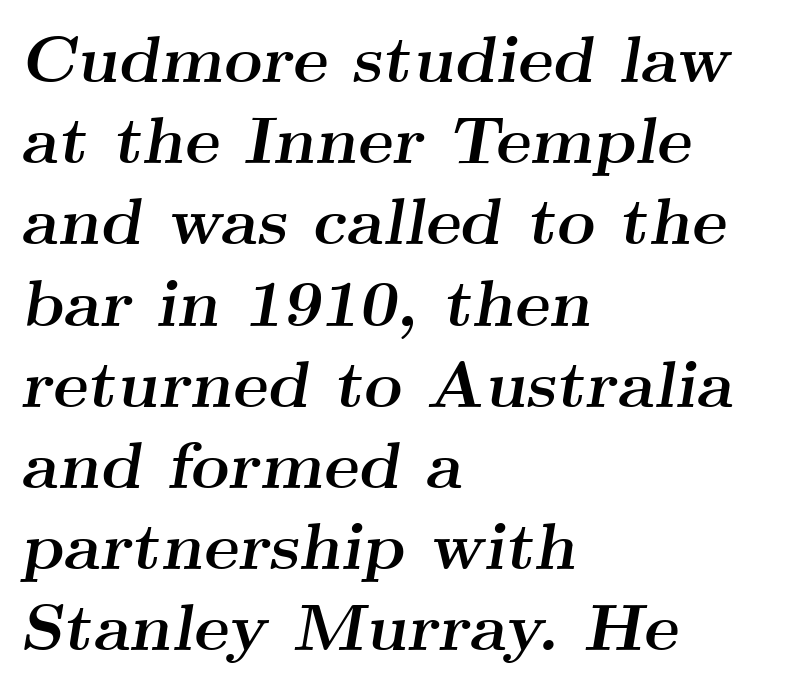
The image shows 66 px semibold, wide serif type, italic (leaning right); set left-aligned, line spacing 1.23x, normal letter spacing, not underlined; medium stroke contrast and a small x-height.
